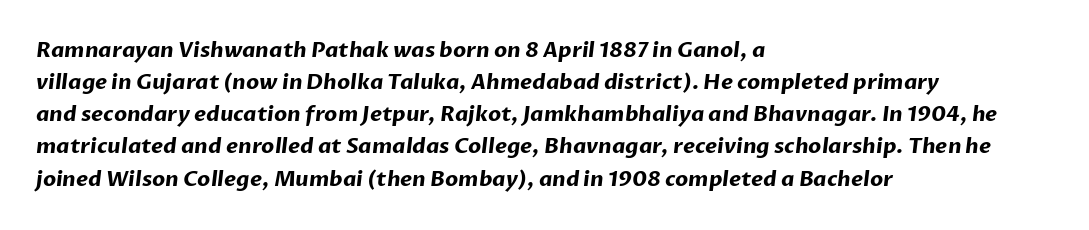
Q: Is the text bold? A: Yes.
Q: Is the text underlined? A: No.
Q: How is the paragraph aligned? A: Left-aligned.
Q: Is the spacing between letters normal or unusually wide? A: Normal.
Q: Is the spacing between lines tight, normal or loose? A: Normal.
